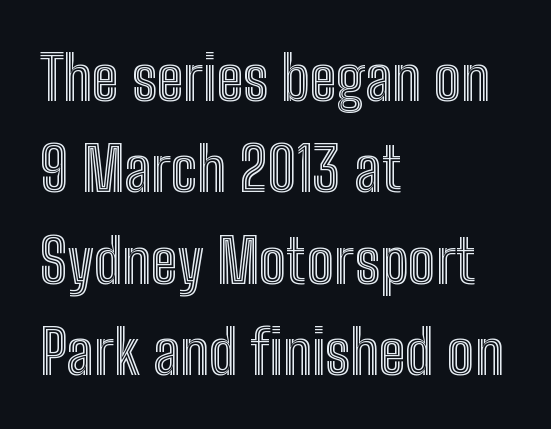
The image shows 61 px condensed type, upright; set left-aligned, normal line spacing (1.5x), normal letter spacing, not underlined; a medium x-height.
